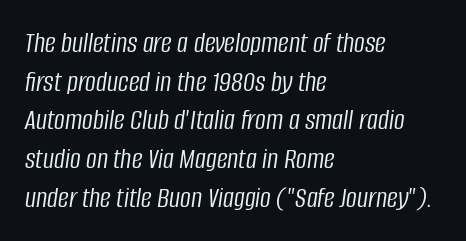
The image shows 30 px light, condensed type, italic (leaning right); set left-aligned, normal line spacing (1.29x), normal letter spacing, not underlined; low stroke contrast and a large x-height.
